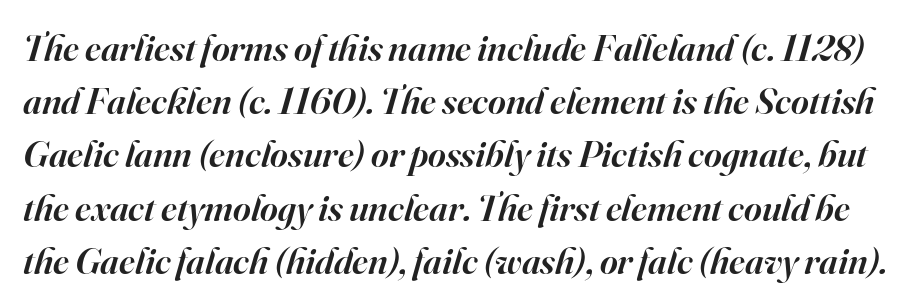
{"serif": "yes", "italic": "yes", "lean": "right", "slant_degrees": 16, "bold": "semi", "weight": "semibold", "width": "normal", "stroke_contrast": "high", "x_height": "small", "monospaced": "no", "underline": "no", "line_spacing": "normal", "line_spacing_ratio": 1.4, "letter_spacing": "normal", "letter_spacing_em": 0.0, "glyph_px": 38}
